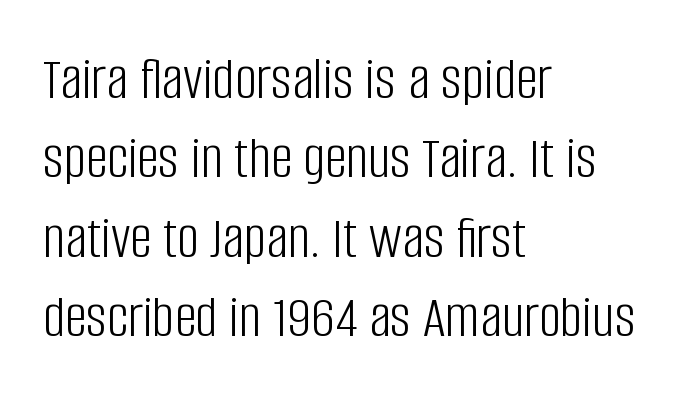
Q: Is the text bold? A: No.
Q: Is the text italic (slanted)? A: No, it is upright.
Q: Is the typeface a serif or a sans-serif typeface? A: Sans-serif.
Q: Is the text underlined? A: No.
Q: How is the paragraph aligned? A: Left-aligned.
Q: Is the spacing between letters normal or unusually wide? A: Normal.
Q: Is the spacing between lines tight, normal or loose? A: Normal.
Q: Width (condensed, normal, or wide)? A: Condensed.
Q: Stroke contrast? A: Low.
Q: x-height? A: Large.
Q: Monospaced? A: No.
